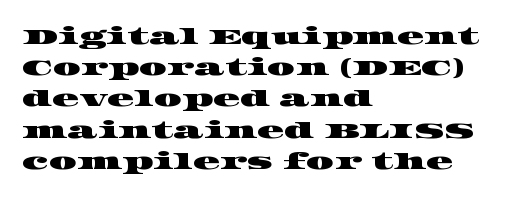
Check the space under the baseline: it is left empty. The rag falls on the right side of this text block. The passage shown has conventional tracking throughout. Each new line begins a customary step beneath the previous one.
